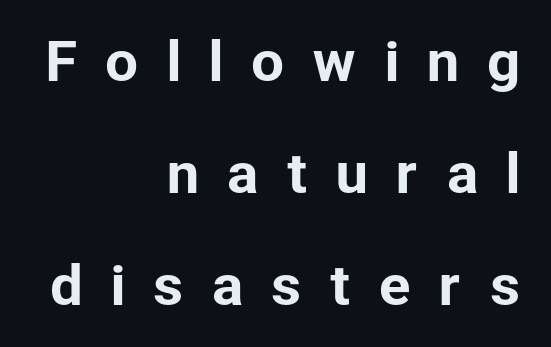
The image shows 53 px sans-serif type, upright; set right-aligned, loose line spacing (2.11x), unusually wide letter spacing (+0.49 em), not underlined; low stroke contrast and a medium x-height.
